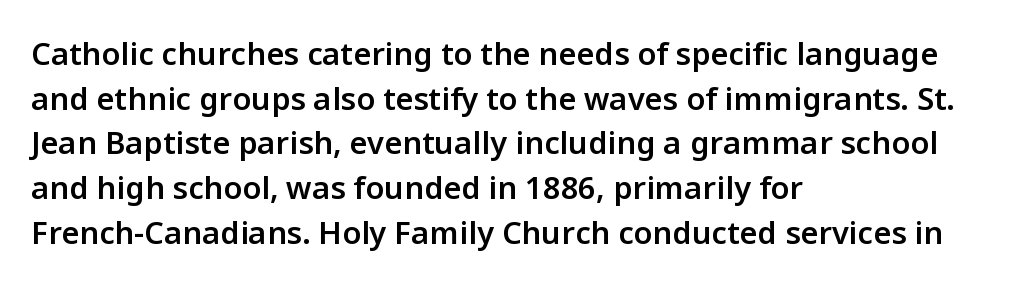
The image shows 31 px semibold sans-serif type, upright; set left-aligned, normal line spacing (1.44x), normal letter spacing, not underlined; low stroke contrast and a medium x-height.
